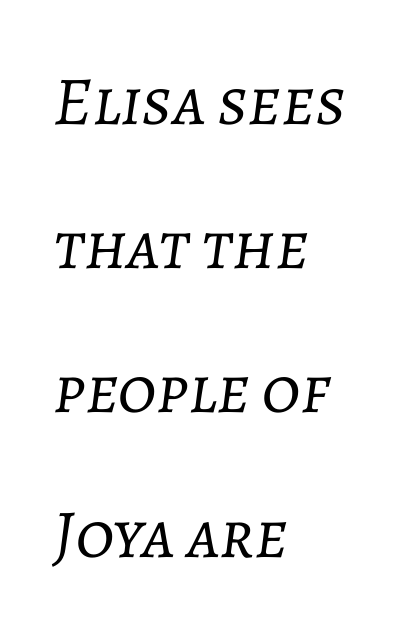
{"italic": "yes", "lean": "right", "slant_degrees": 7, "bold": "no", "weight": "light", "width": "normal", "stroke_contrast": "low", "x_height": "medium", "monospaced": "no", "underline": "no", "align": "left", "line_spacing": "loose", "line_spacing_ratio": 2.09, "letter_spacing": "normal", "letter_spacing_em": 0.0, "glyph_px": 69}
